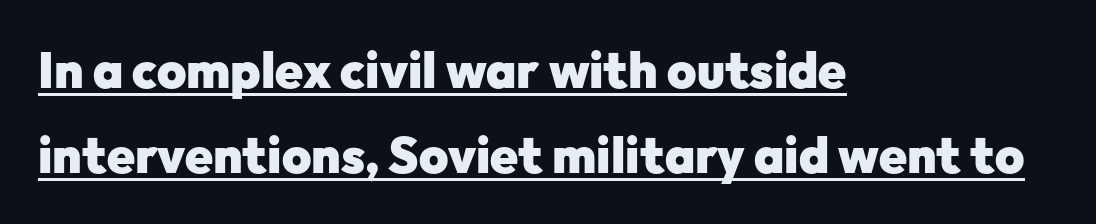
The image shows 50 px heavy sans-serif type, upright; set left-aligned, normal line spacing (1.7x), normal letter spacing, underlined; low stroke contrast and a medium x-height.
